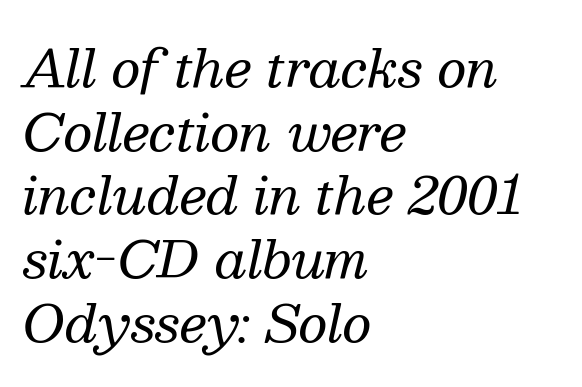
This rendering uses left alignment, leaving the right contour irregular. No letter is thick-stroked: the sample isn't bold. Has an underline been added? It has not. Notice how the stems are inclined rather than vertical — that's the hallmark of italics. The vertical gap from one line to the next is medium.
